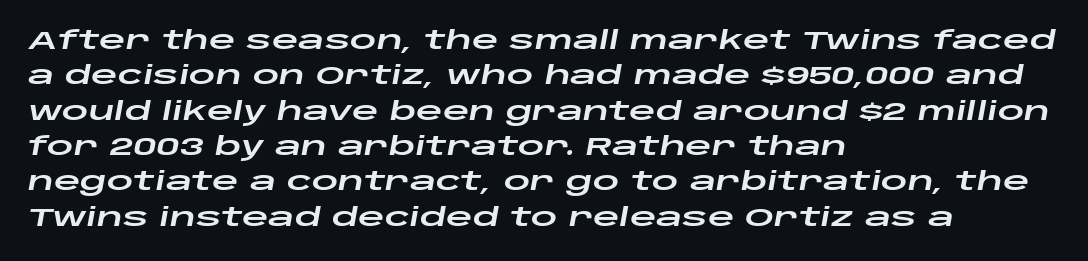
The rows are spaced the way most documents space them. The lines are quadded left. Nothing unusual about the tracking: characters are spaced as the font intends. The axis of the letterforms is tilted away from vertical.
